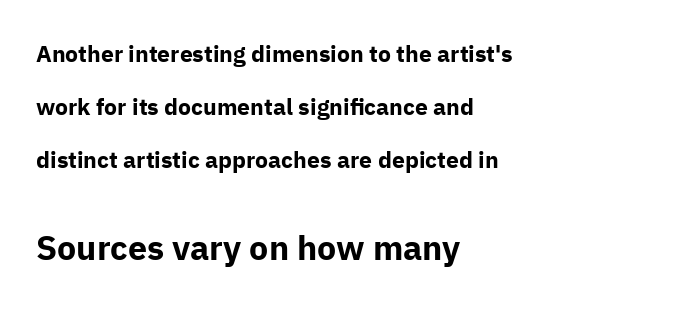
Compared with typical body copy, the letter spacing here is the same. Upright lettering throughout. Font category for this specimen: sans-serif. Spacing verdict: proportional, widths tailored to each character. This sample trades compactness for vertical openness between lines. The passage is arranged the way most books set body copy — flush left.
